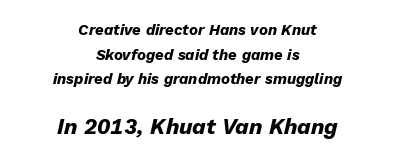
The line texture is even and compact thanks to regular tracking. Leading: standard. Lines of text with bare space underneath. You can tell it's italic because the verticals aren't actually vertical. These lines stack symmetrically, like a column narrowing and widening about its center. Each glyph is drawn with heavy, bold strokes.
